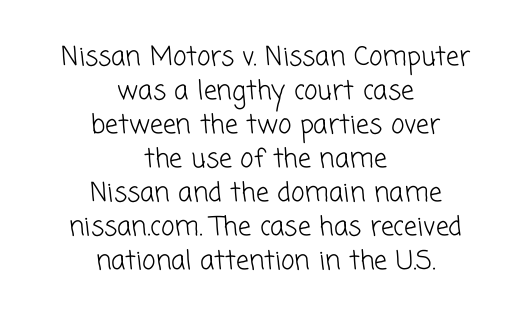
The whitespace from short lines is split evenly between both sides. In terms of leading, this rendering sits right in the middle. The strip under each line holds only bare page. The face used here is rendered with its standard letterfit. The weight would be labelled regular, book, light, or lighter still.
